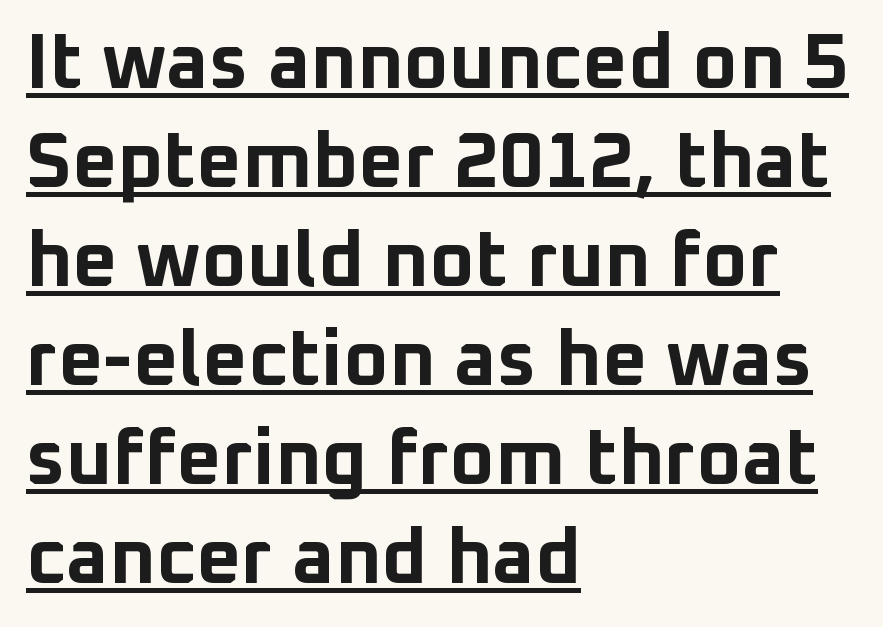
Q: Is the text bold? A: Yes.
Q: Is the text italic (slanted)? A: No, it is upright.
Q: Is the typeface a serif or a sans-serif typeface? A: Sans-serif.
Q: Is the text underlined? A: Yes.
Q: How is the paragraph aligned? A: Left-aligned.
Q: Is the spacing between letters normal or unusually wide? A: Normal.
Q: Is the spacing between lines tight, normal or loose? A: Normal.
Q: Width (condensed, normal, or wide)? A: Normal.
Q: Stroke contrast? A: Low.
Q: x-height? A: Medium.
Q: Monospaced? A: No.
